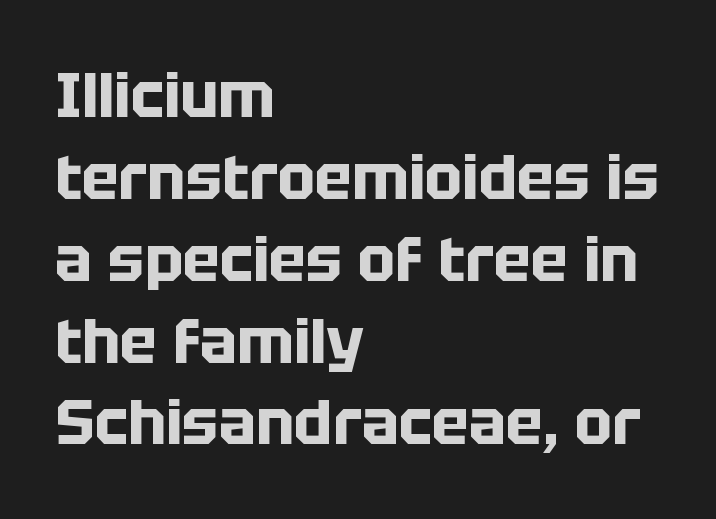
The image shows 62 px bold sans-serif type, upright; set left-aligned, normal line spacing (1.32x), normal letter spacing, not underlined; low stroke contrast and a large x-height.
